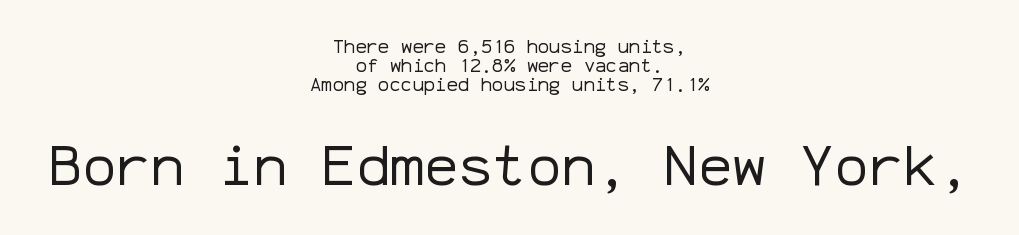
The image shows 57 px regular-weight sans-serif type, upright, monospaced; set centered, tight line spacing (0.99x), normal letter spacing, not underlined; the second (bottom) block is 3.0x larger; low stroke contrast and a medium x-height.
